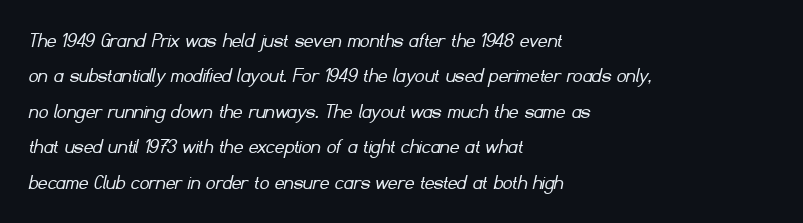
The image shows 23 px text type; set left-aligned, normal line spacing (1.54x), normal letter spacing, not underlined.
